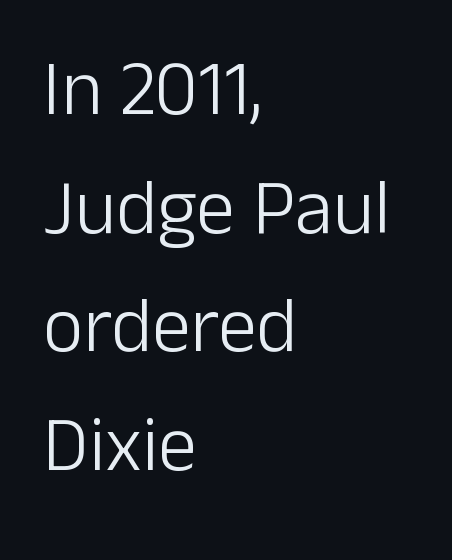
Plain, unruled lines of type. Is the letter spacing exaggerated? No — it looks like the ordinary default. Weight: in the light-to-regular range. Vertical spacing — default. Serif or sans? Sans — the stroke terminals are bare.
